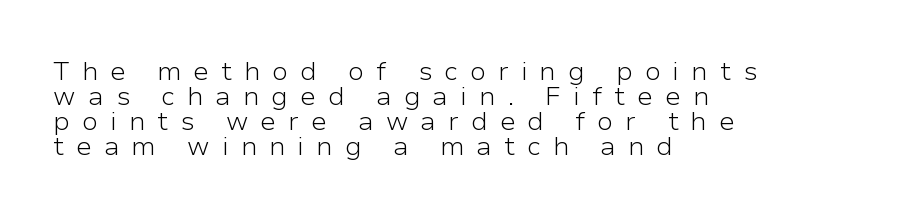
Q: Is the text bold? A: No.
Q: Is the text italic (slanted)? A: No, it is upright.
Q: Is the text underlined? A: No.
Q: How is the paragraph aligned? A: Left-aligned.
Q: Is the spacing between letters normal or unusually wide? A: Unusually wide.
Q: Is the spacing between lines tight, normal or loose? A: Tight.
